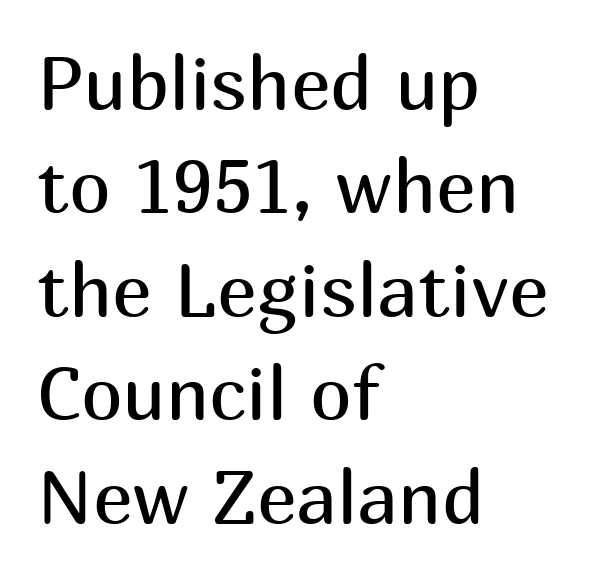
Q: Is the text bold? A: No.
Q: Is the text italic (slanted)? A: No, it is upright.
Q: Is the typeface a serif or a sans-serif typeface? A: Sans-serif.
Q: Is the text underlined? A: No.
Q: How is the paragraph aligned? A: Left-aligned.
Q: Is the spacing between letters normal or unusually wide? A: Normal.
Q: Is the spacing between lines tight, normal or loose? A: Normal.
Q: Width (condensed, normal, or wide)? A: Normal.
Q: Stroke contrast? A: Medium.
Q: x-height? A: Medium.
Q: Monospaced? A: No.
